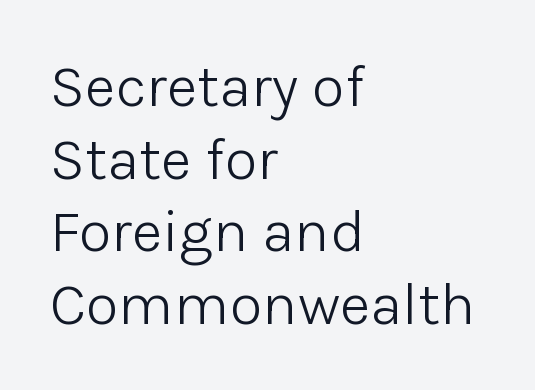
The image shows 60 px light sans-serif type, upright; set left-aligned, line spacing 1.21x, normal letter spacing, not underlined; low stroke contrast and a medium x-height.
